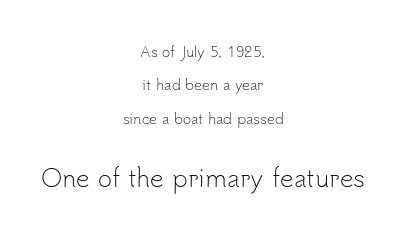
Beneath every word, the page is bare. Ascenders rise straight up at ninety degrees. Scale increases going downward across the two blocks. In terms of leading, this rendering errs on the spacious side.
